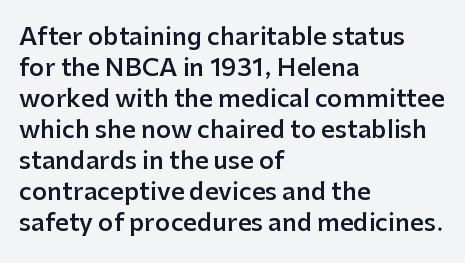
The image shows 24 px text type, upright; set left-aligned, normal line spacing (1.29x), normal letter spacing, not underlined.
